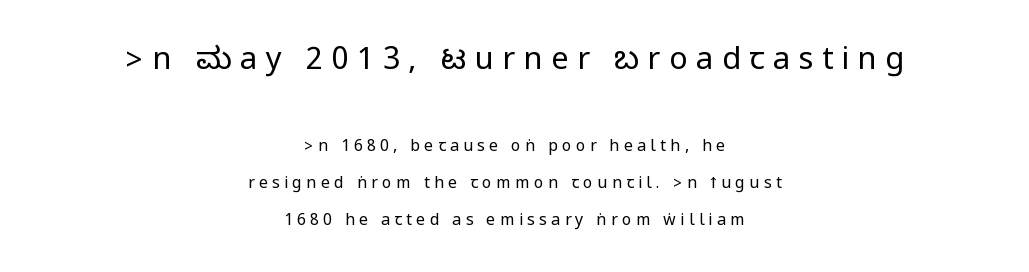
The image shows 31 px regular-weight, condensed sans-serif type, upright; set centered, loose line spacing (2.3x), unusually wide letter spacing (+0.27 em), not underlined; the first (top) block is 1.94x larger; low stroke contrast.
